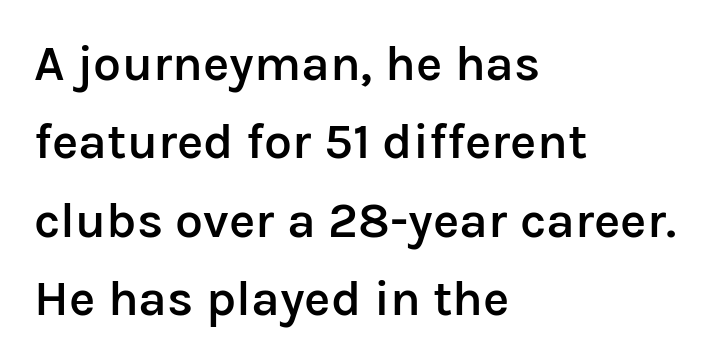
The image shows 50 px semibold sans-serif type, upright; set left-aligned, normal line spacing (1.57x), normal letter spacing, not underlined; low stroke contrast and a medium x-height.
